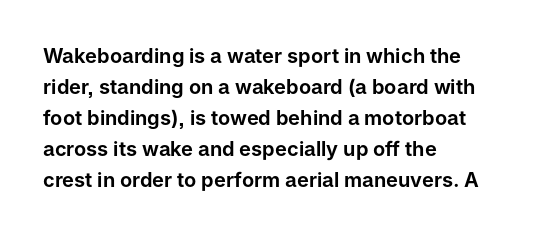
{"italic": "no", "underline": "no", "align": "left", "line_spacing": "normal", "line_spacing_ratio": 1.55, "letter_spacing": "normal", "letter_spacing_em": 0.0, "glyph_px": 20}
